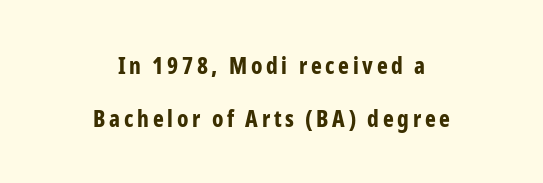
Q: Is the text bold? A: Yes.
Q: Is the text italic (slanted)? A: No, it is upright.
Q: Is the text underlined? A: No.
Q: How is the paragraph aligned? A: Centered.
Q: Is the spacing between lines tight, normal or loose? A: Loose.
